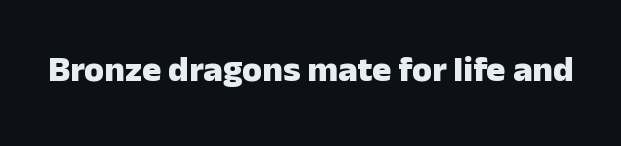
{"serif": "no", "italic": "no", "bold": "yes", "weight": "heavy", "width": "normal", "stroke_contrast": "low", "x_height": "medium", "monospaced": "no", "underline": "no", "letter_spacing": "normal", "letter_spacing_em": 0.0, "glyph_px": 36}
